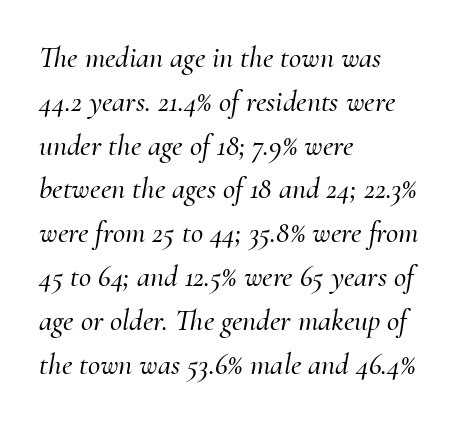
Between one letter and the next there's only the usual sliver of space. Varying glyph widths throughout — classic text-font behaviour. Has an underline been added? It has not. The block of text has a typical density, with ordinary space between rows. Notice how the passage keeps a crisp vertical edge on the left only. Old-style or modern, the face here clearly has serifs.
